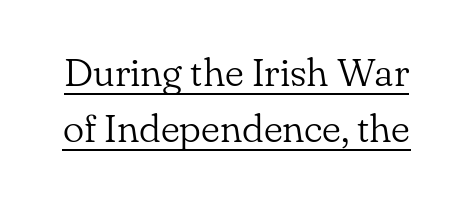
The image shows 40 px light serif type, upright; set normal line spacing (1.41x), normal letter spacing, underlined; low stroke contrast and a small x-height.
